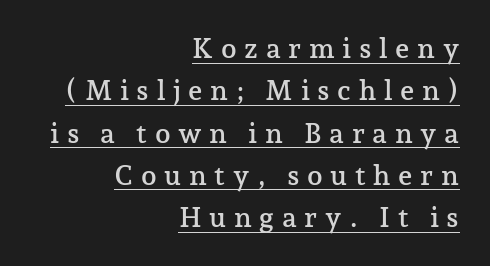
Q: Is the text italic (slanted)? A: No, it is upright.
Q: Is the typeface a serif or a sans-serif typeface? A: Serif.
Q: Is the text underlined? A: Yes.
Q: How is the paragraph aligned? A: Right-aligned.
Q: Is the spacing between letters normal or unusually wide? A: Unusually wide.
Q: Is the spacing between lines tight, normal or loose? A: Normal.
Q: Width (condensed, normal, or wide)? A: Normal.
Q: Stroke contrast? A: Low.
Q: x-height? A: Medium.
Q: Monospaced? A: No.
